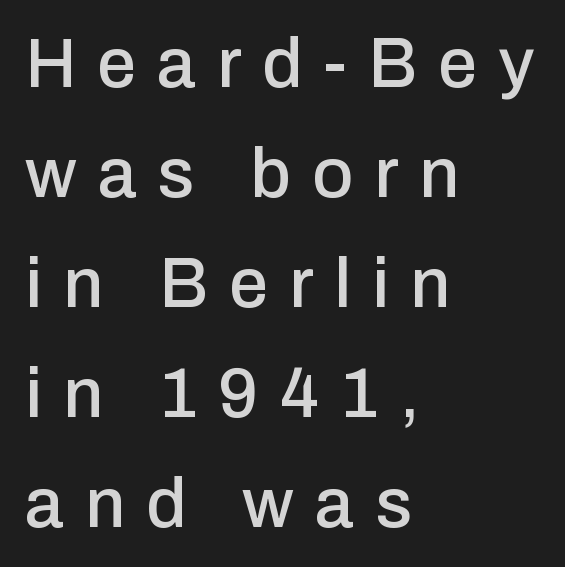
The image shows 70 px sans-serif type, upright; set left-aligned, normal line spacing (1.57x), unusually wide letter spacing (+0.3 em), not underlined; low stroke contrast and a medium x-height.
